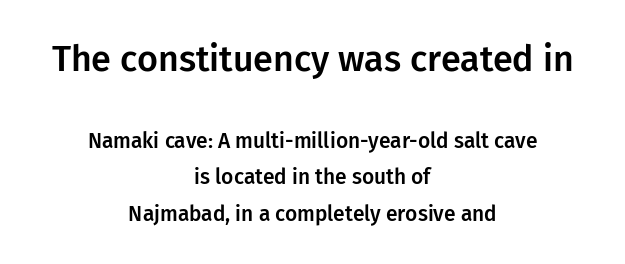
{"serif": "no", "italic": "no", "width": "normal", "stroke_contrast": "low", "x_height": "medium", "monospaced": "no", "underline": "no", "align": "center", "line_spacing_ratio": 1.73, "letter_spacing": "normal", "letter_spacing_em": 0.0, "larger_block": "first", "size_ratio": 1.71, "glyph_px": 36}
